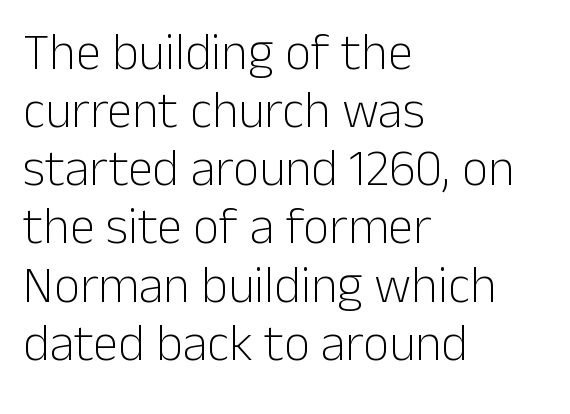
The image shows 51 px light sans-serif type, upright; set left-aligned, tight line spacing (1.14x), normal letter spacing, not underlined; low stroke contrast and a medium x-height.
